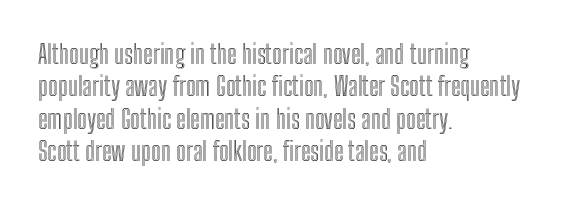
These lines sit exactly where default settings would place them. The letters stand upright; this is a roman face. Typeset ragged right — the left edge is the straight one. Just letters on the line, the space beneath them empty. Caption: standard tracking, unaltered.
